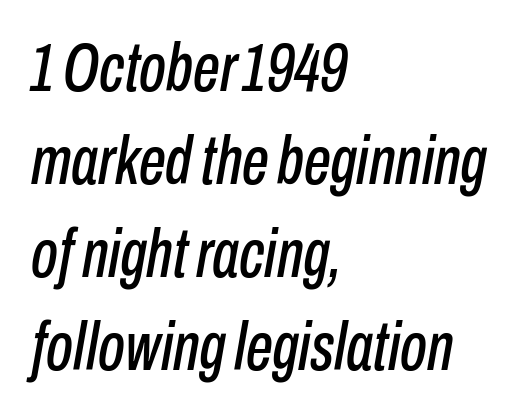
The space between consecutive lines is moderate. Emphasis-style slanted type is in use. The typesetter chose a ragged-right arrangement here. A typesetter would call this proportional, since set widths differ per character. Quick note: underline off. Tracking value appears to be zero — textbook default spacing.
